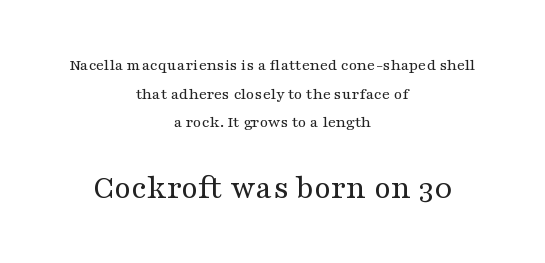
Q: Is the text bold? A: No.
Q: Is the text italic (slanted)? A: No, it is upright.
Q: Is the typeface a serif or a sans-serif typeface? A: Serif.
Q: Is the text underlined? A: No.
Q: How is the paragraph aligned? A: Centered.
Q: Is the spacing between letters normal or unusually wide? A: Normal.
Q: Is the spacing between lines tight, normal or loose? A: Normal.
Q: Which block of text is set in a larger size, the first (top) or the second (bottom)? A: The second (bottom) one.
Q: Width (condensed, normal, or wide)? A: Wide.
Q: Stroke contrast? A: Medium.
Q: x-height? A: Medium.
Q: Monospaced? A: No.
